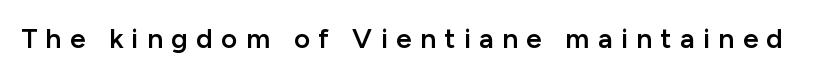
Does extra space separate the letters? Yes, quite a lot of it. Classification — sans serif. The space beneath each line is pristine and unruled. Italic? Not at all — the glyphs are vertical. Each letter keeps its own natural width here, so spacing adapts to shape.
